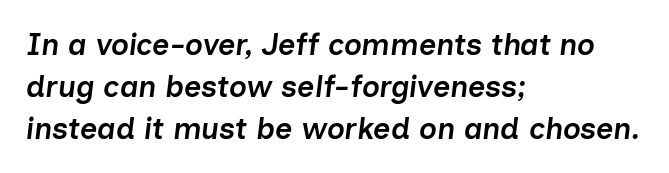
Q: Is the text bold? A: Semi-bold.
Q: Is the text italic (slanted)? A: Yes, it leans right by about 7 degrees.
Q: Is the text underlined? A: No.
Q: How is the paragraph aligned? A: Left-aligned.
Q: Is the spacing between letters normal or unusually wide? A: Normal.
Q: Is the spacing between lines tight, normal or loose? A: Normal.
Q: Width (condensed, normal, or wide)? A: Normal.
Q: Stroke contrast? A: Low.
Q: x-height? A: Medium.
Q: Monospaced? A: No.
